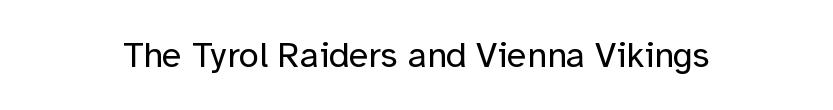
Q: Is the text bold? A: No.
Q: Is the text italic (slanted)? A: No, it is upright.
Q: Is the typeface a serif or a sans-serif typeface? A: Sans-serif.
Q: Is the text underlined? A: No.
Q: Is the spacing between letters normal or unusually wide? A: Normal.
Q: Width (condensed, normal, or wide)? A: Normal.
Q: Stroke contrast? A: Low.
Q: x-height? A: Medium.
Q: Monospaced? A: No.
